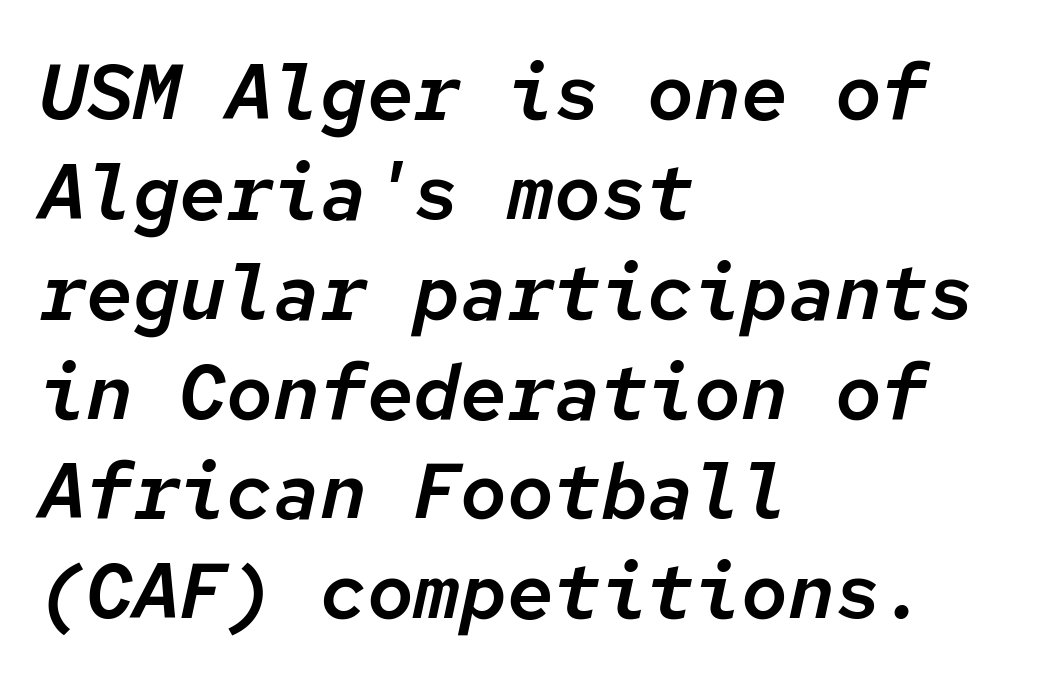
Q: Is the text italic (slanted)? A: Yes, it leans right by about 12 degrees.
Q: Is the text underlined? A: No.
Q: How is the paragraph aligned? A: Left-aligned.
Q: Is the spacing between letters normal or unusually wide? A: Normal.
Q: Is the spacing between lines tight, normal or loose? A: Normal.
Q: Width (condensed, normal, or wide)? A: Normal.
Q: Stroke contrast? A: Low.
Q: x-height? A: Medium.
Q: Monospaced? A: Yes.
